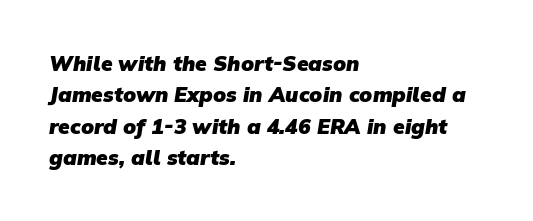
Q: Is the text bold? A: Yes.
Q: Is the text underlined? A: No.
Q: How is the paragraph aligned? A: Left-aligned.
Q: Is the spacing between letters normal or unusually wide? A: Normal.
Q: Is the spacing between lines tight, normal or loose? A: Normal.
